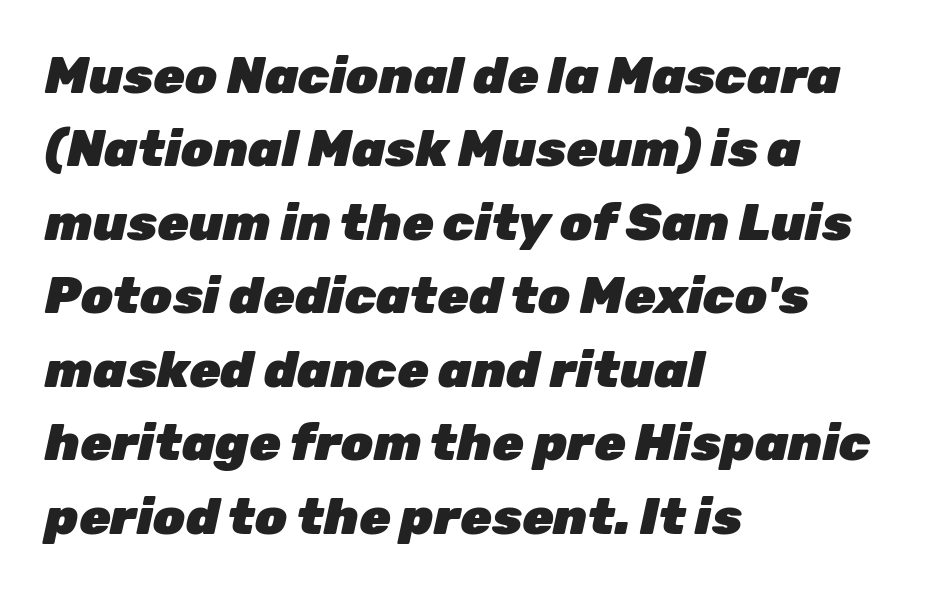
Quick note: interline space is typical. Short note: letters normally spaced. Italic? Definitely — the glyphs are oblique. Looks like regular typesetting: each glyph gets only the width it needs. Caption: bold face, heavy strokes. Casual observation: everything's shoved over to the left.
